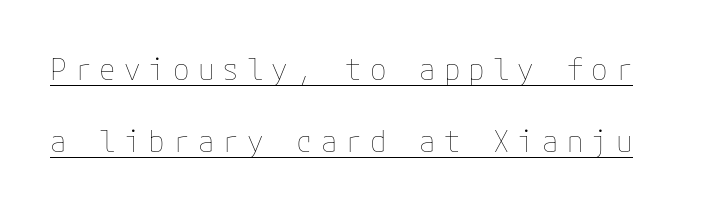
The image shows 30 px thin type, upright; set loose line spacing (2.4x), unusually wide letter spacing (+0.27 em), underlined; low stroke contrast and a medium x-height.
